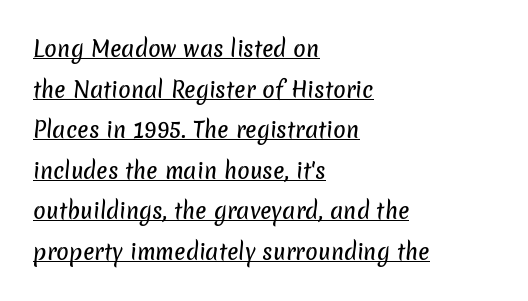
The image shows 21 px text type; set left-aligned, loose line spacing (1.93x), normal letter spacing, underlined.
